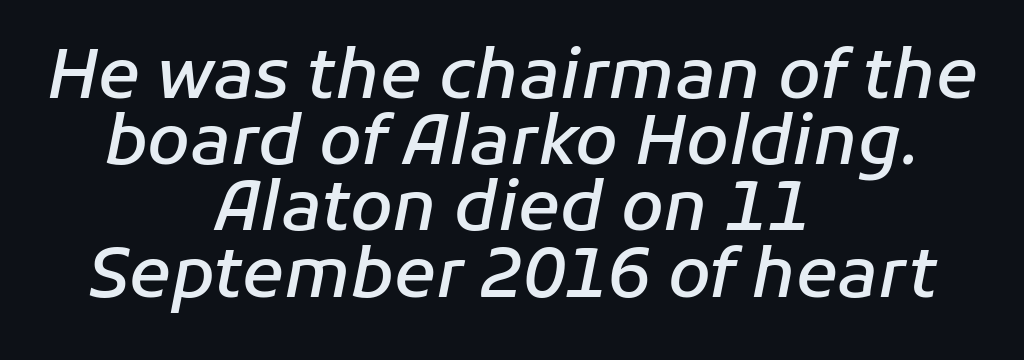
The image shows 69 px semibold type, italic (leaning right); set centered, tight line spacing (0.96x), normal letter spacing, not underlined; low stroke contrast and a medium x-height.
